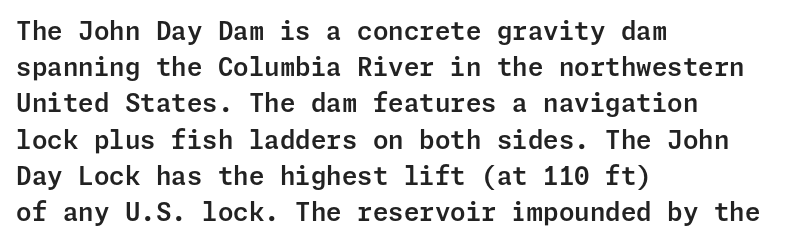
This sample keeps an unexceptional amount of space between lines. Characters follow at the spacing the type designer built in. Leftover space on each line is placed entirely after the last word. Nobody drew a line under any word here. The font's upright variant was chosen for this text.
